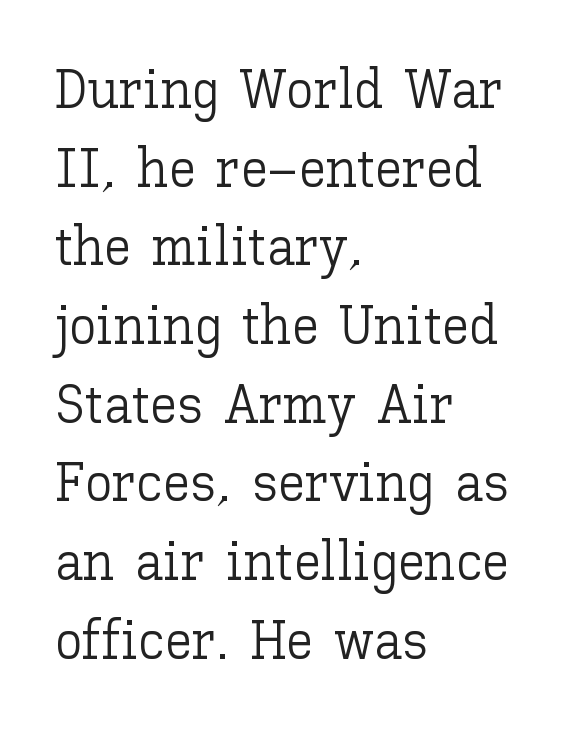
{"italic": "no", "bold": "no", "weight": "light", "width": "normal", "stroke_contrast": "low", "x_height": "medium", "monospaced": "no", "underline": "no", "align": "left", "line_spacing": "normal", "line_spacing_ratio": 1.43, "letter_spacing": "normal", "letter_spacing_em": 0.0, "glyph_px": 55}
